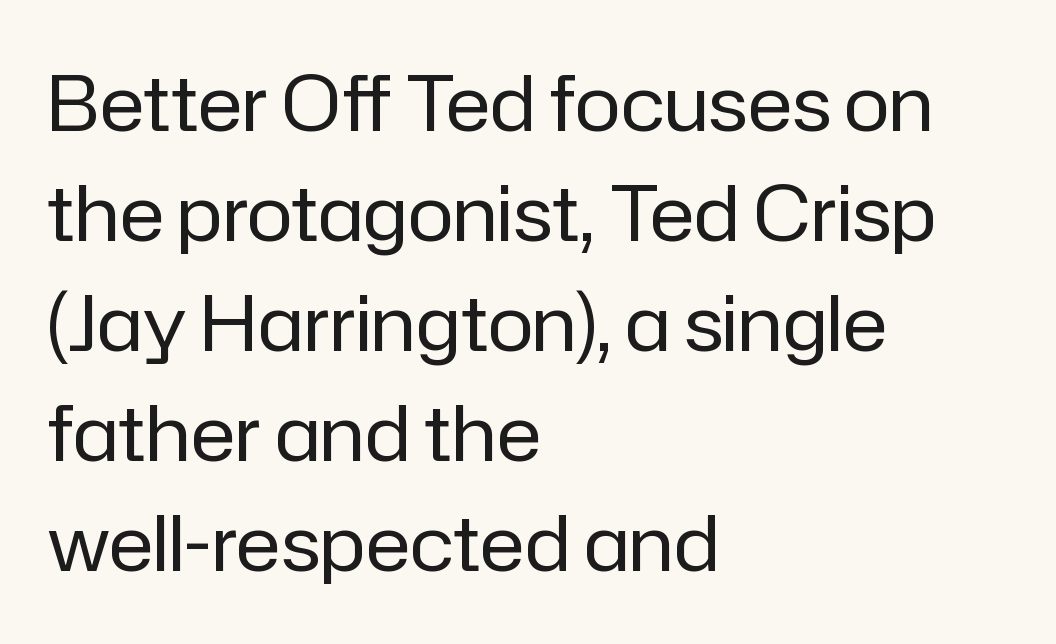
Q: Is the text bold? A: No.
Q: Is the text italic (slanted)? A: No, it is upright.
Q: Is the typeface a serif or a sans-serif typeface? A: Sans-serif.
Q: Is the text underlined? A: No.
Q: How is the paragraph aligned? A: Left-aligned.
Q: Is the spacing between letters normal or unusually wide? A: Normal.
Q: Is the spacing between lines tight, normal or loose? A: Normal.
Q: Width (condensed, normal, or wide)? A: Normal.
Q: Stroke contrast? A: Low.
Q: x-height? A: Medium.
Q: Monospaced? A: No.
